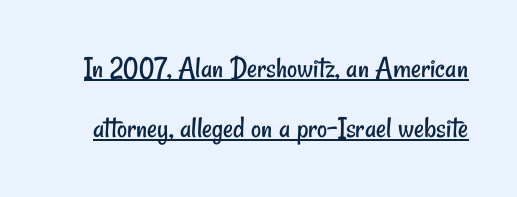
The image shows 31 px regular-weight, condensed sans-serif type; set loose line spacing (1.94x), normal letter spacing, underlined; low stroke contrast and a small x-height.
